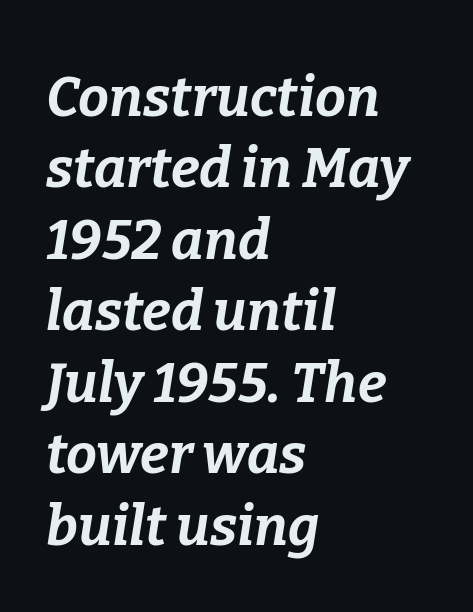
Posture: slanted. Weight check: bold — yes, fully. These lines stack with their left ends in a neat column. Is this a fixed-width face? No — the glyphs have proportional, varying widths. The passage shown has conventional tracking throughout.
